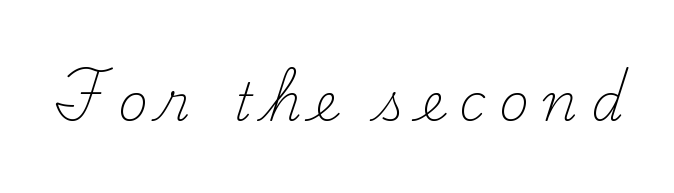
Q: Is the text bold? A: No.
Q: Is the text italic (slanted)? A: Yes.
Q: Is the text underlined? A: No.
Q: Is the spacing between letters normal or unusually wide? A: Unusually wide.
Q: Width (condensed, normal, or wide)? A: Normal.
Q: Stroke contrast? A: Medium.
Q: x-height? A: Small.
Q: Monospaced? A: No.
